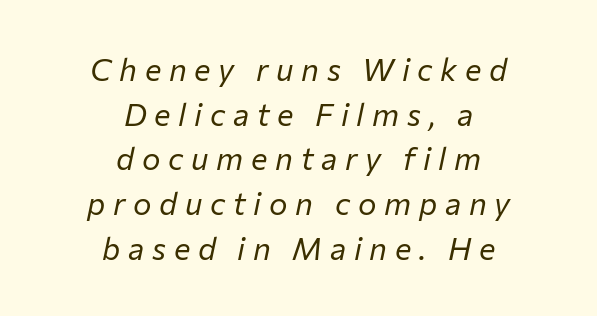
The image shows 31 px regular-weight type, italic (leaning right); set centered, normal line spacing (1.44x), unusually wide letter spacing (+0.25 em), not underlined; low stroke contrast and a medium x-height.
